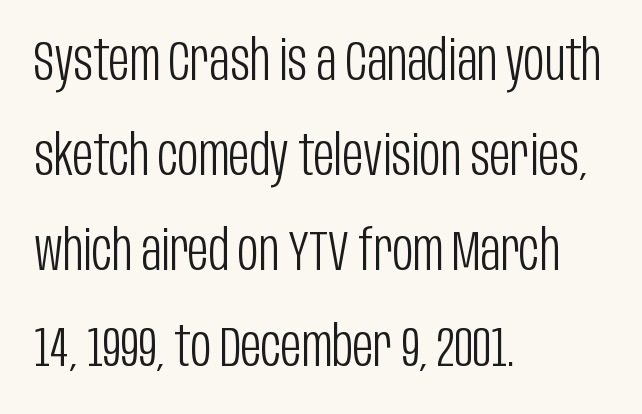
The image shows 57 px light, condensed sans-serif type, upright; set left-aligned, normal line spacing (1.67x), normal letter spacing, not underlined; low stroke contrast and a large x-height.
